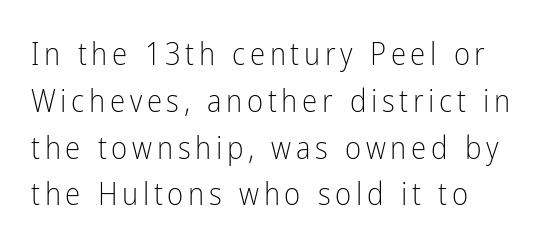
{"serif": "no", "italic": "no", "bold": "no", "weight": "light", "width": "condensed", "stroke_contrast": "low", "x_height": "medium", "monospaced": "no", "underline": "no", "align": "left", "line_spacing": "normal", "line_spacing_ratio": 1.51, "glyph_px": 31}
